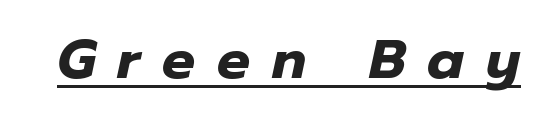
Is this a fixed-width face? No — the glyphs have proportional, varying widths. The string is rendered with underlining switched on. Observe the wide spacing: letters keep a clear distance from each other. A dark, heavy texture on the line: the type is bold.
